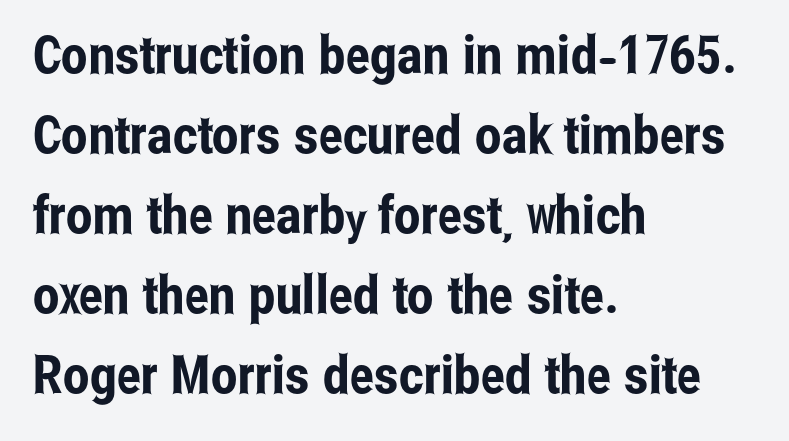
Q: Is the text italic (slanted)? A: No, it is upright.
Q: Is the typeface a serif or a sans-serif typeface? A: Sans-serif.
Q: Is the text underlined? A: No.
Q: How is the paragraph aligned? A: Left-aligned.
Q: Is the spacing between letters normal or unusually wide? A: Normal.
Q: Is the spacing between lines tight, normal or loose? A: Normal.
Q: Width (condensed, normal, or wide)? A: Condensed.
Q: Stroke contrast? A: Low.
Q: x-height? A: Medium.
Q: Monospaced? A: No.
